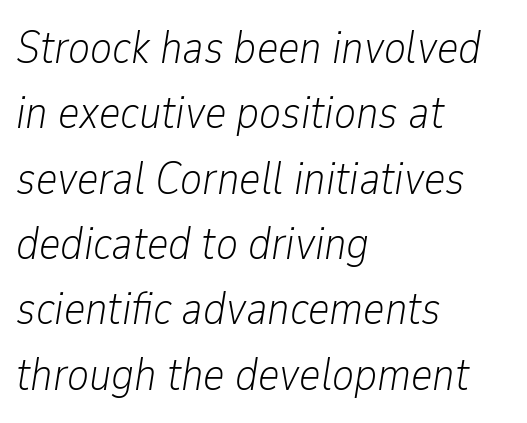
{"italic": "yes", "lean": "right", "slant_degrees": 9, "bold": "no", "weight": "light", "width": "condensed", "stroke_contrast": "low", "x_height": "medium", "monospaced": "no", "underline": "no", "align": "left", "line_spacing": "normal", "line_spacing_ratio": 1.42, "letter_spacing": "normal", "letter_spacing_em": 0.0, "glyph_px": 46}
